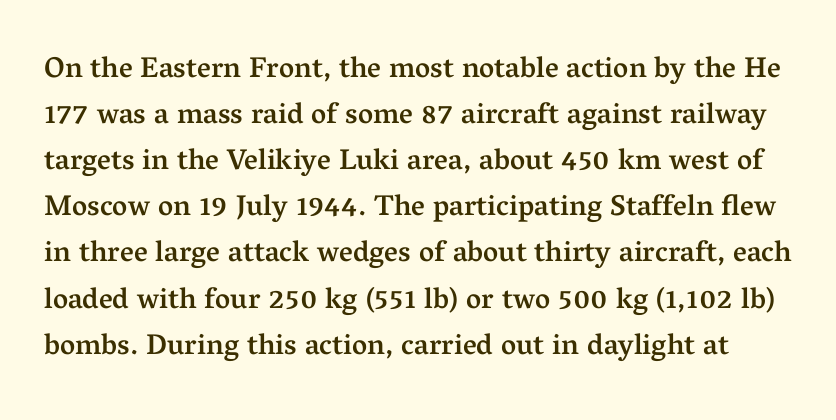
Ordinary non-slanted type is in use. Clear beneath every line of the passage. Tracking here is standard; glyphs follow each other at the usual distance. A fair bit of extra ink — the face is semibold, not bold. Font category for this specimen: serif. Note the varied advance widths — an 'i' is clearly narrower than an 'm'.
